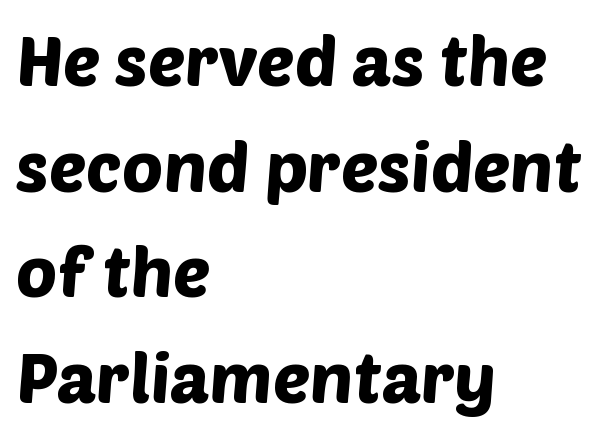
{"serif": "no", "width": "normal", "stroke_contrast": "low", "x_height": "large", "monospaced": "no", "underline": "no", "align": "left", "line_spacing": "normal", "line_spacing_ratio": 1.51, "letter_spacing": "normal", "letter_spacing_em": 0.0, "glyph_px": 70}
